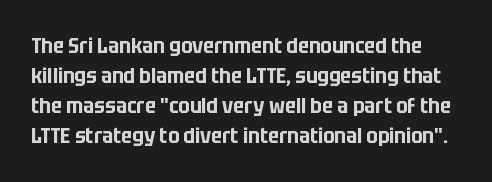
{"italic": "no", "underline": "no", "line_spacing": "normal", "line_spacing_ratio": 1.37, "letter_spacing": "normal", "letter_spacing_em": 0.0, "glyph_px": 22}
